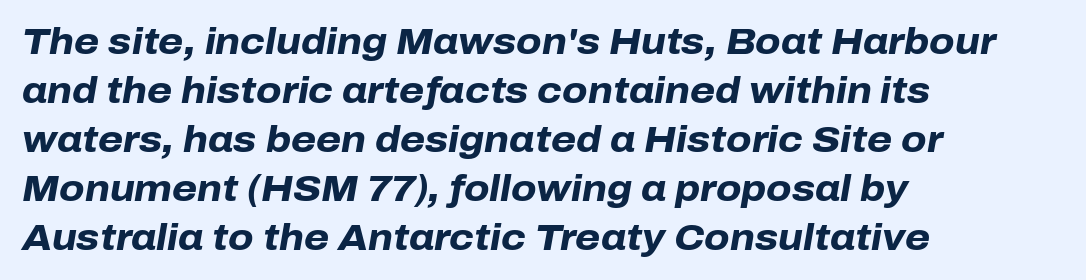
{"italic": "yes", "lean": "right", "slant_degrees": 10, "bold": "yes", "weight": "heavy", "width": "normal", "stroke_contrast": "low", "x_height": "medium", "monospaced": "no", "underline": "no", "align": "left", "line_spacing": "normal", "line_spacing_ratio": 1.36, "letter_spacing": "normal", "letter_spacing_em": 0.0, "glyph_px": 36}
